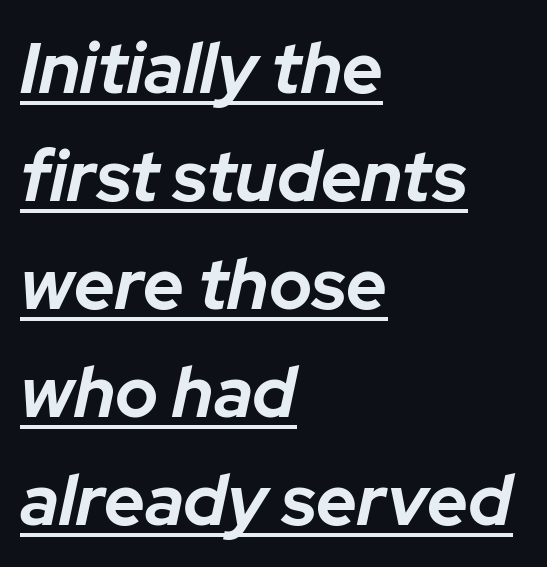
The image shows 71 px bold type, italic (leaning right); set left-aligned, normal line spacing (1.52x), normal letter spacing, underlined; low stroke contrast and a medium x-height.
